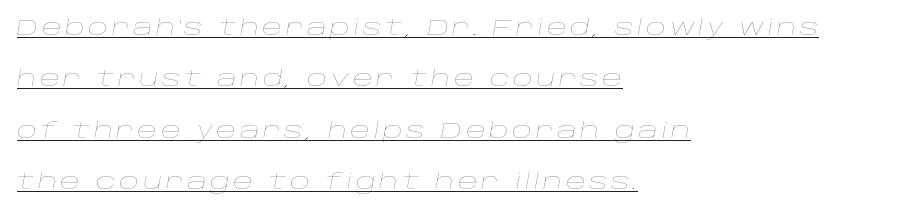
The face used here appears with an underline applied. The block of text is sparse from top to bottom, with ample space between rows. Which margin do the lines hug? The left one — the right edge is uneven. On a weight scale, this lands at 450 or below. Compared with ordinary roman type, these characters are visibly tilted.
